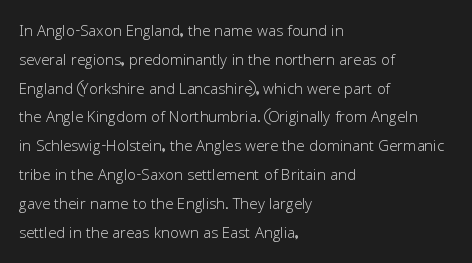
Vertical strokes here are truly vertical. The typesetting does not lean heavy: it is not bold. These lines keep a tight, regular rhythm from letter to letter. Anything drawn beneath the words? Only blank space. The designer left line spacing at the default. Caption: multi-line text, flush left, ragged right.
